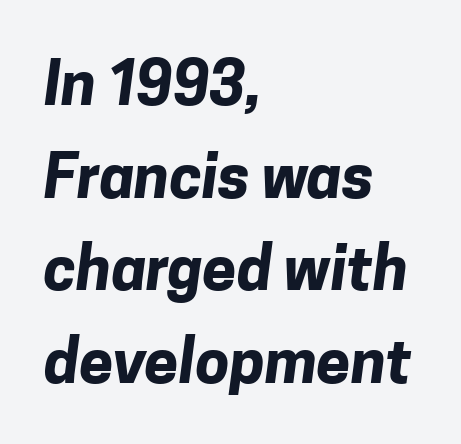
Q: Is the text bold? A: Yes.
Q: Is the typeface a serif or a sans-serif typeface? A: Sans-serif.
Q: Is the text underlined? A: No.
Q: How is the paragraph aligned? A: Left-aligned.
Q: Is the spacing between letters normal or unusually wide? A: Normal.
Q: Is the spacing between lines tight, normal or loose? A: Normal.
Q: Width (condensed, normal, or wide)? A: Normal.
Q: Stroke contrast? A: Low.
Q: x-height? A: Medium.
Q: Monospaced? A: No.
